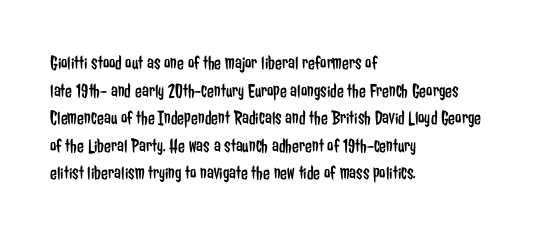
{"italic": "no", "bold": "no", "underline": "no", "align": "left", "line_spacing": "normal", "line_spacing_ratio": 1.38, "letter_spacing": "normal", "letter_spacing_em": 0.0, "glyph_px": 20}
